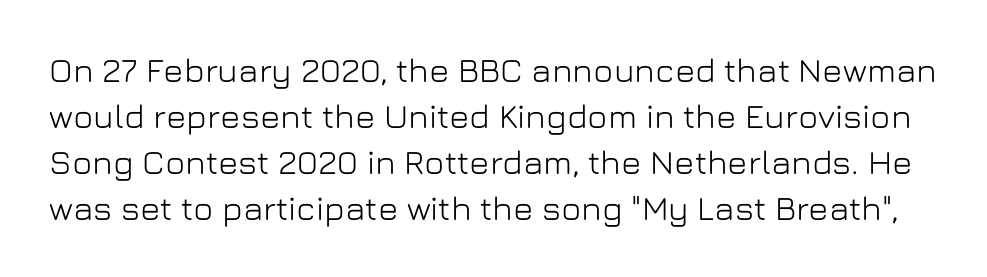
Varying glyph widths throughout — classic text-font behaviour. A typesetter would label this face a sans. Rendered with straight, roman letterforms. The baseline area is clear. Inter-character spacing is left at the font's built-in metrics. This sample keeps an unexceptional amount of space between lines.
